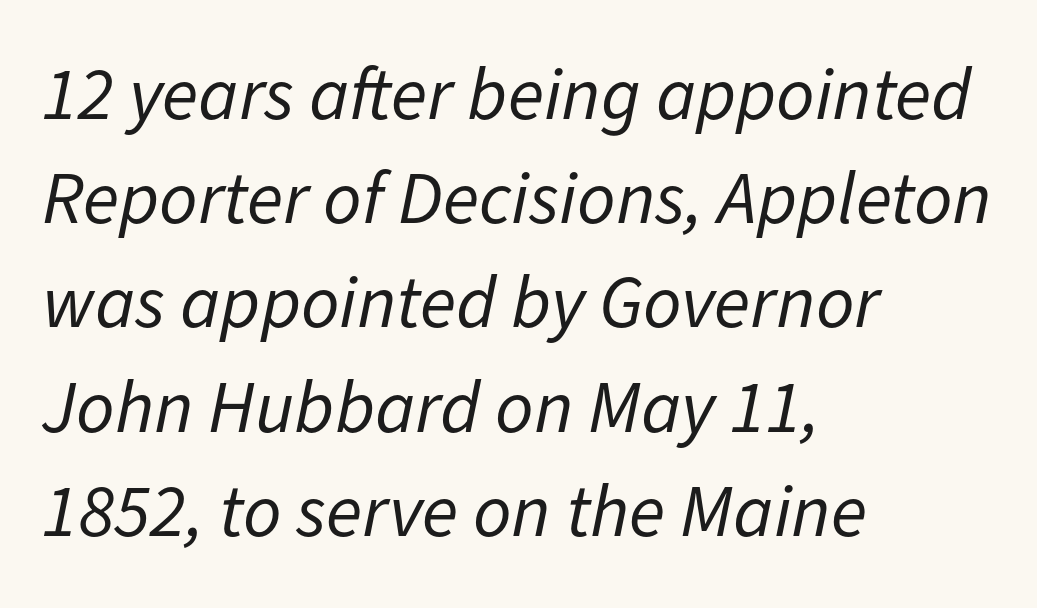
The image shows 75 px regular-weight type, italic (leaning right); set left-aligned, normal line spacing (1.39x), normal letter spacing, not underlined; low stroke contrast and a medium x-height.
